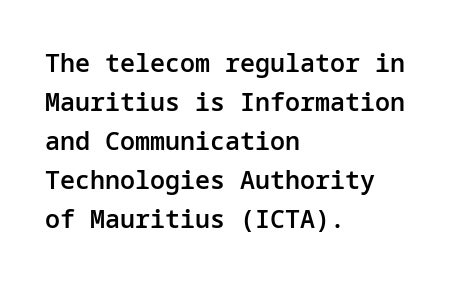
Q: Is the text bold? A: Semi-bold.
Q: Is the text italic (slanted)? A: No, it is upright.
Q: Is the text underlined? A: No.
Q: How is the paragraph aligned? A: Left-aligned.
Q: Is the spacing between letters normal or unusually wide? A: Normal.
Q: Is the spacing between lines tight, normal or loose? A: Normal.
